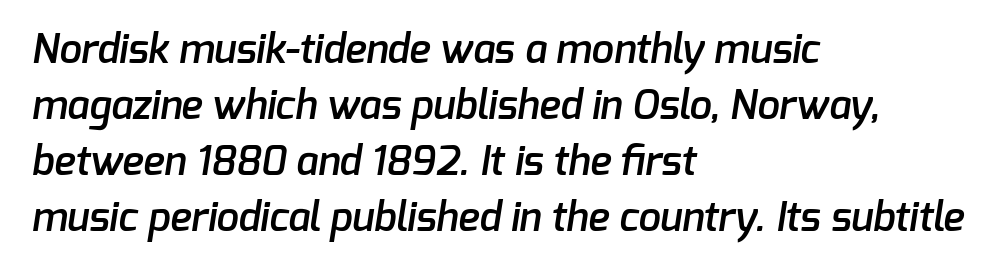
The image shows 40 px semibold sans-serif type; set left-aligned, normal line spacing (1.4x), normal letter spacing, not underlined; low stroke contrast and a medium x-height.
